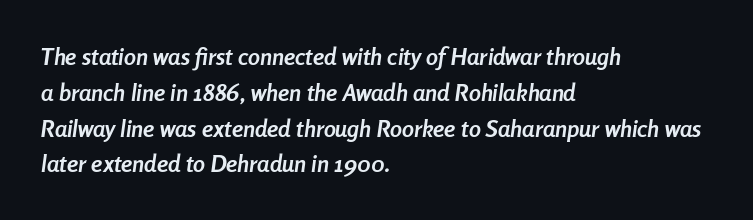
Reading down the column, the eye jumps a familiar distance to each next line. The letters are bold, with thick, heavy strokes. The whole block is typeset with a tilt. The line texture is even and compact thanks to regular tracking. Underlining? Definitely not there.
